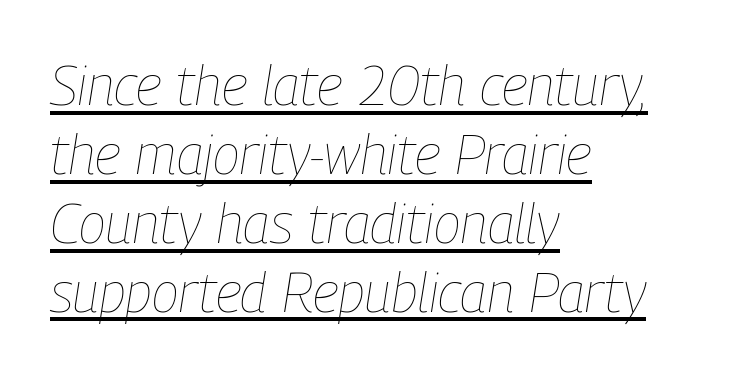
{"italic": "yes", "lean": "right", "slant_degrees": 9, "bold": "no", "weight": "thin", "width": "condensed", "stroke_contrast": "low", "x_height": "medium", "monospaced": "no", "underline": "yes", "align": "left", "line_spacing_ratio": 1.23, "letter_spacing": "normal", "letter_spacing_em": 0.0, "glyph_px": 56}
